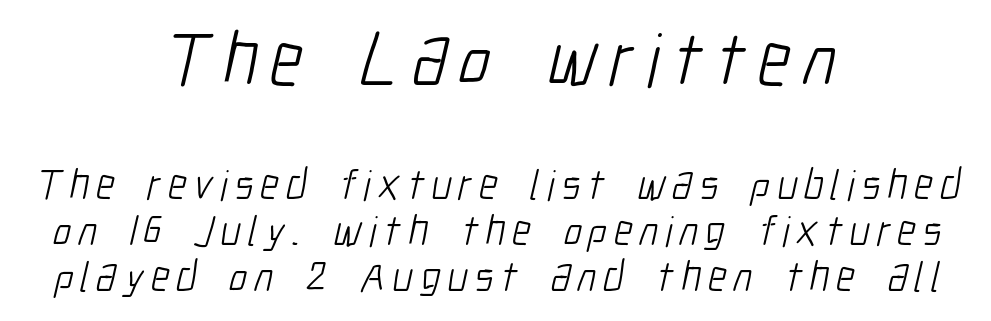
Q: Is the text bold? A: No.
Q: Is the typeface a serif or a sans-serif typeface? A: Sans-serif.
Q: Is the text underlined? A: No.
Q: How is the paragraph aligned? A: Centered.
Q: Is the spacing between lines tight, normal or loose? A: Tight.
Q: Which block of text is set in a larger size, the first (top) or the second (bottom)? A: The first (top) one.
Q: Width (condensed, normal, or wide)? A: Condensed.
Q: Stroke contrast? A: Low.
Q: x-height? A: Medium.
Q: Monospaced? A: No.
